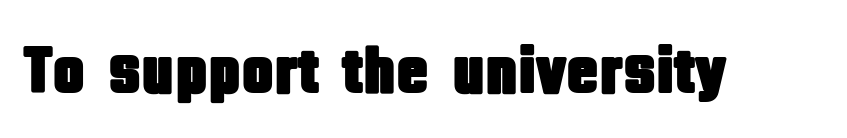
{"serif": "no", "italic": "no", "width": "condensed", "stroke_contrast": "low", "x_height": "large", "monospaced": "no", "underline": "no", "letter_spacing": "normal", "letter_spacing_em": 0.0, "glyph_px": 67}
